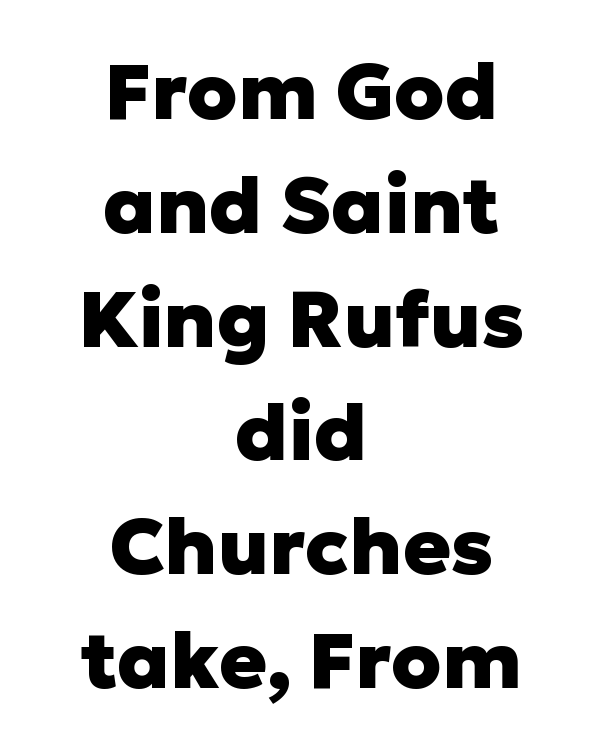
{"serif": "no", "italic": "no", "bold": "yes", "weight": "heavy", "width": "normal", "stroke_contrast": "low", "x_height": "medium", "monospaced": "no", "underline": "no", "align": "center", "line_spacing": "normal", "line_spacing_ratio": 1.44, "letter_spacing": "normal", "letter_spacing_em": 0.0, "glyph_px": 79}
